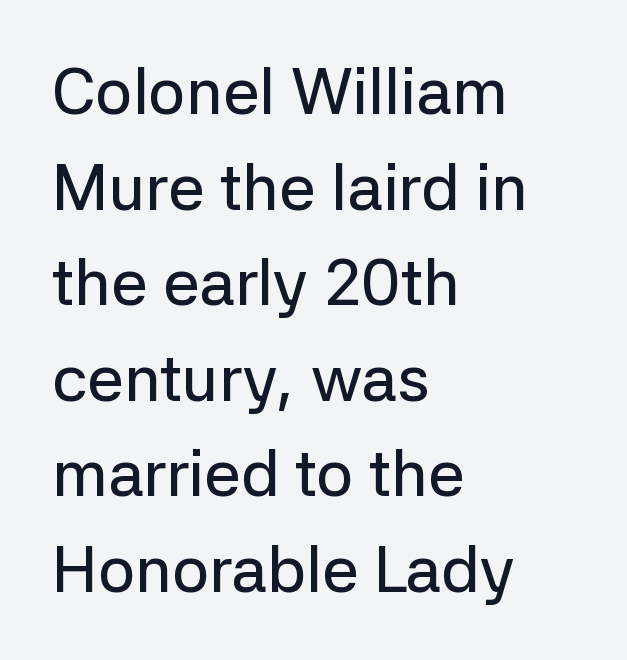
The image shows 65 px sans-serif type, upright; set left-aligned, normal line spacing (1.47x), normal letter spacing, not underlined; low stroke contrast and a medium x-height.
